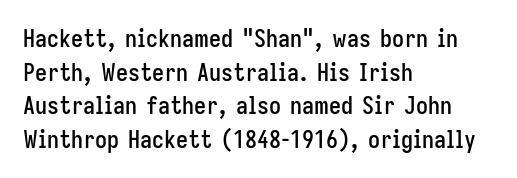
{"italic": "no", "underline": "no", "align": "left", "line_spacing": "normal", "line_spacing_ratio": 1.4, "letter_spacing": "normal", "letter_spacing_em": 0.0, "glyph_px": 24}
